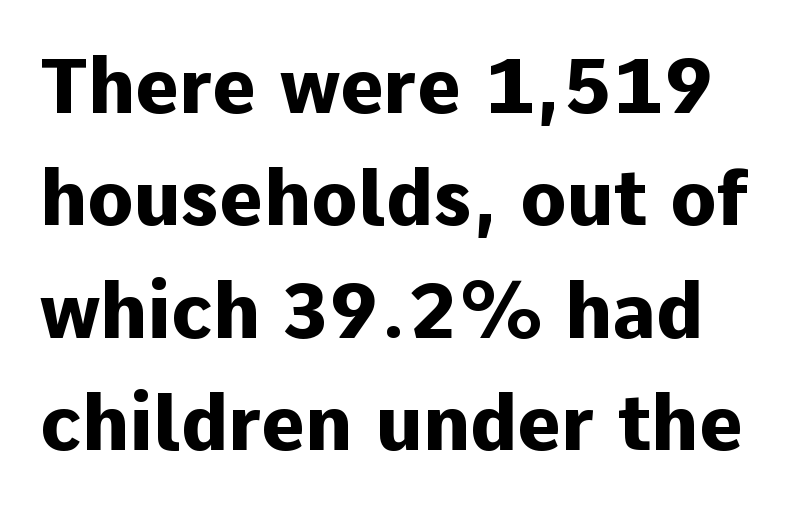
A typesetter would label this face a sans. This block has exactly the height ordinary leading produces. Think of a printed novel: that variable character pitch is what you see here. Characters remain perfectly vertical along every line.
